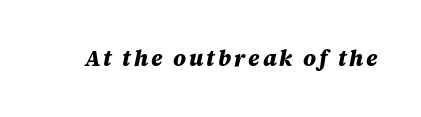
The image shows 22 px bold type, italic (leaning right); set not underlined.
